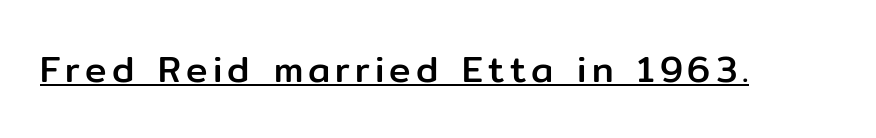
Q: Is the text italic (slanted)? A: No, it is upright.
Q: Is the typeface a serif or a sans-serif typeface? A: Sans-serif.
Q: Is the text underlined? A: Yes.
Q: Width (condensed, normal, or wide)? A: Normal.
Q: Stroke contrast? A: Low.
Q: x-height? A: Medium.
Q: Monospaced? A: No.
